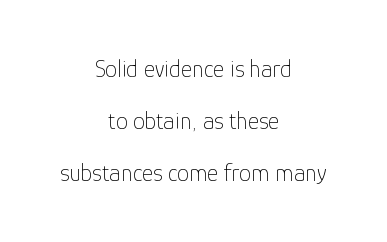
{"italic": "no", "bold": "no", "underline": "no", "align": "center", "line_spacing": "loose", "line_spacing_ratio": 2.16, "letter_spacing": "normal", "letter_spacing_em": 0.0, "glyph_px": 24}
